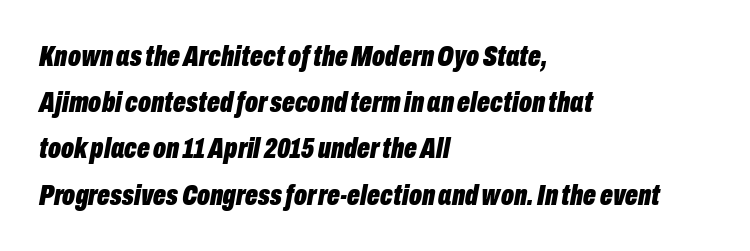
Honestly, there is no underline to notice here at all. The letters are bold, with thick, heavy strokes. Is this a fixed-width face? No — the glyphs have proportional, varying widths. Students, note that the glyphs here touch the page at normal intervals. Notice how descenders clear the ascenders below comfortably — that's standard leading.
